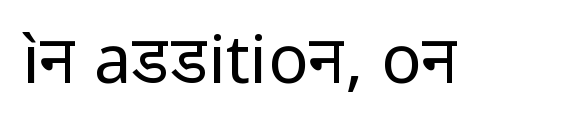
The image shows 67 px regular-weight sans-serif type, upright; set normal letter spacing, not underlined; low stroke contrast and a medium x-height.
